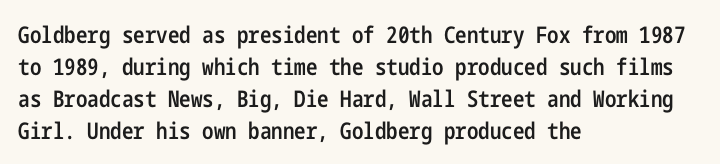
Compared with an ordinary text face, these strokes are moderately heavier — a semibold. Unlike italic type, these characters show no tilt at all. The leading is moderate, giving the passage an even texture. No extra tracking has been applied to these lines.
